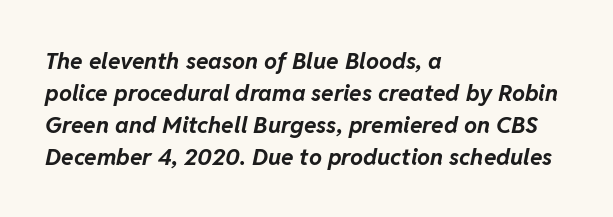
The image shows 23 px bold type, italic (leaning right); set left-aligned, normal line spacing (1.39x), normal letter spacing, not underlined.
